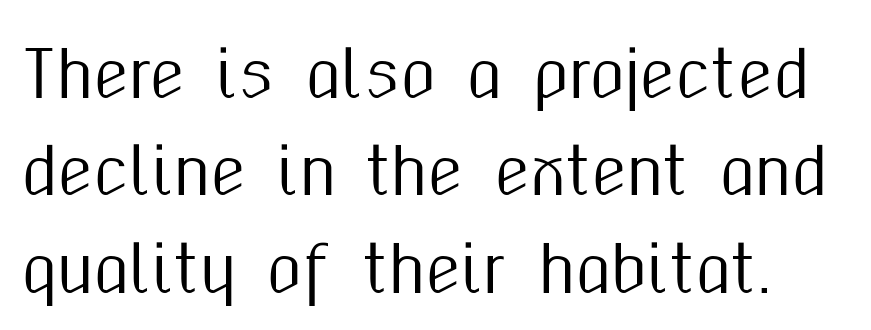
Q: Is the text italic (slanted)? A: No, it is upright.
Q: Is the typeface a serif or a sans-serif typeface? A: Sans-serif.
Q: Is the text underlined? A: No.
Q: Is the spacing between letters normal or unusually wide? A: Normal.
Q: Is the spacing between lines tight, normal or loose? A: Normal.
Q: Width (condensed, normal, or wide)? A: Condensed.
Q: Stroke contrast? A: Medium.
Q: x-height? A: Medium.
Q: Monospaced? A: No.
